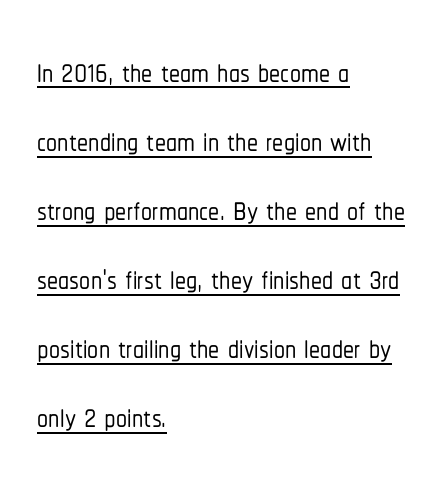
{"serif": "no", "italic": "no", "width": "condensed", "stroke_contrast": "low", "x_height": "medium", "monospaced": "no", "underline": "yes", "align": "left", "line_spacing": "normal", "line_spacing_ratio": 1.57, "letter_spacing": "normal", "letter_spacing_em": 0.0, "glyph_px": 44}
